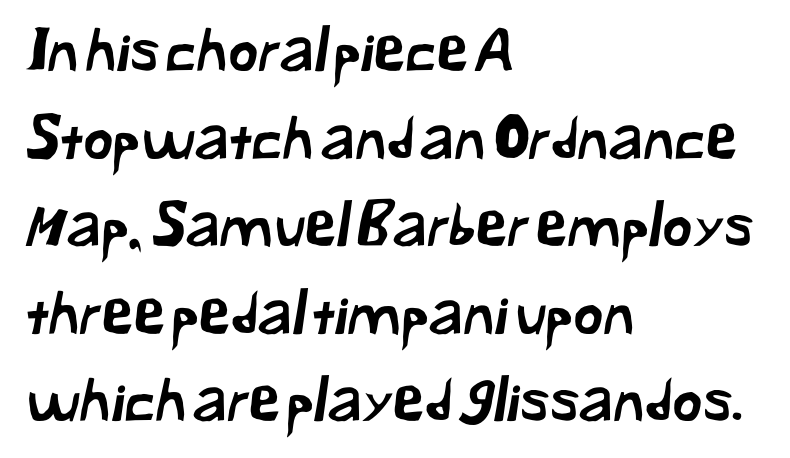
Q: Is the typeface a serif or a sans-serif typeface? A: Sans-serif.
Q: Is the text underlined? A: No.
Q: How is the paragraph aligned? A: Left-aligned.
Q: Is the spacing between letters normal or unusually wide? A: Normal.
Q: Is the spacing between lines tight, normal or loose? A: Normal.
Q: Width (condensed, normal, or wide)? A: Normal.
Q: Stroke contrast? A: Low.
Q: x-height? A: Medium.
Q: Monospaced? A: No.
